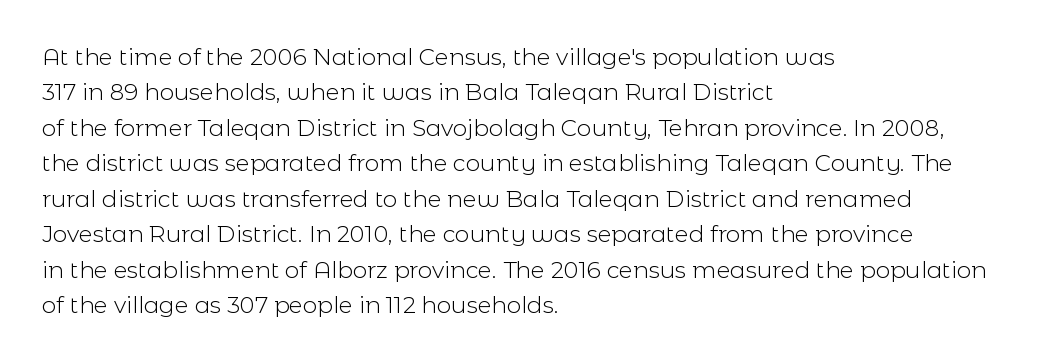
The face looks like a standard text weight, possibly lighter. Vertical strokes here are truly vertical. These lines keep a tight, regular rhythm from letter to letter. Leading matches the norm, producing a regular column. Left-aligned paragraph, ragged on the right. The space directly below the letters is spotless.
